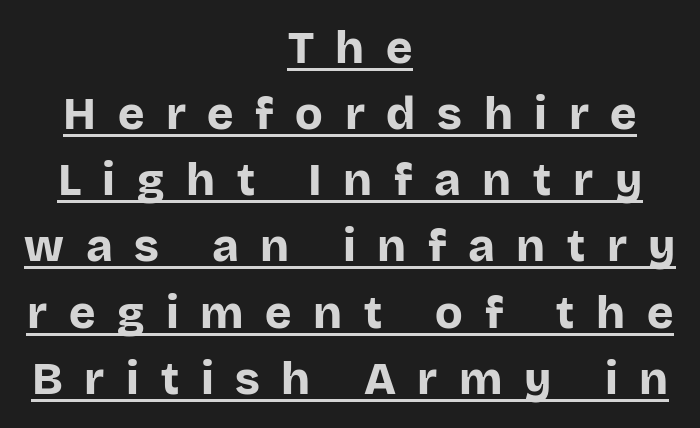
Q: Is the text bold? A: Yes.
Q: Is the text italic (slanted)? A: No, it is upright.
Q: Is the typeface a serif or a sans-serif typeface? A: Sans-serif.
Q: Is the text underlined? A: Yes.
Q: How is the paragraph aligned? A: Centered.
Q: Is the spacing between letters normal or unusually wide? A: Unusually wide.
Q: Is the spacing between lines tight, normal or loose? A: Normal.
Q: Width (condensed, normal, or wide)? A: Normal.
Q: Stroke contrast? A: Low.
Q: x-height? A: Large.
Q: Monospaced? A: No.
